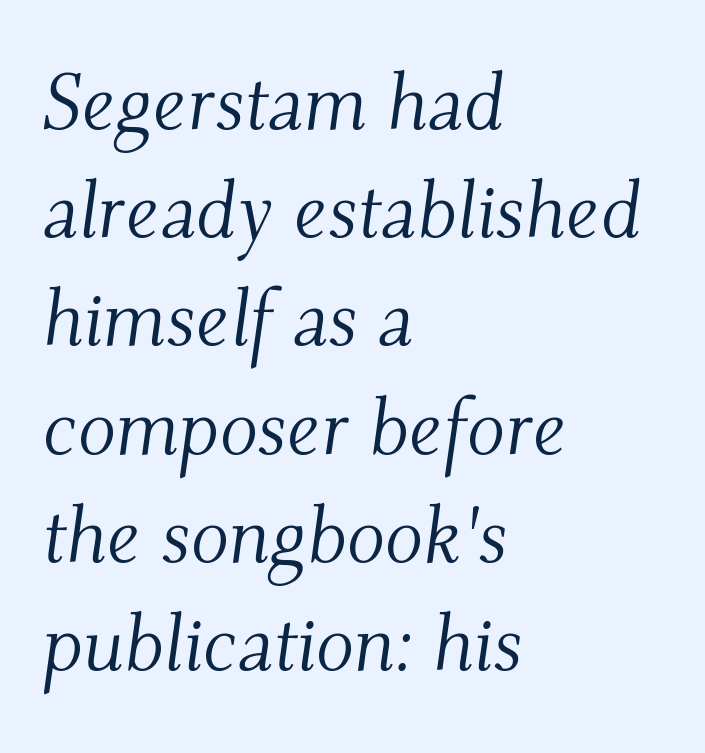
The image shows 79 px light serif type, italic (leaning right); set left-aligned, normal line spacing (1.37x), normal letter spacing, not underlined; medium stroke contrast and a small x-height.
